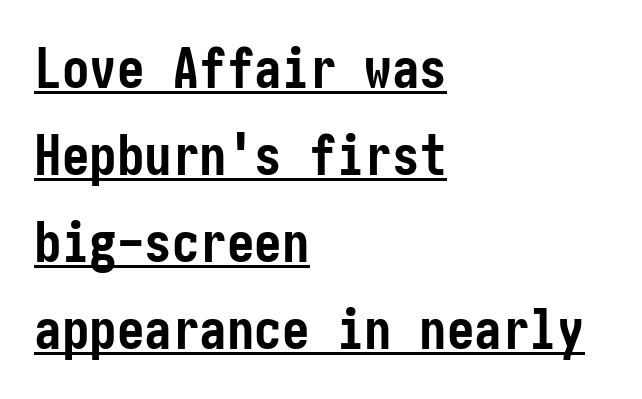
The image shows 55 px semibold, condensed sans-serif type, upright; set left-aligned, normal line spacing (1.58x), normal letter spacing, underlined; low stroke contrast and a medium x-height.
